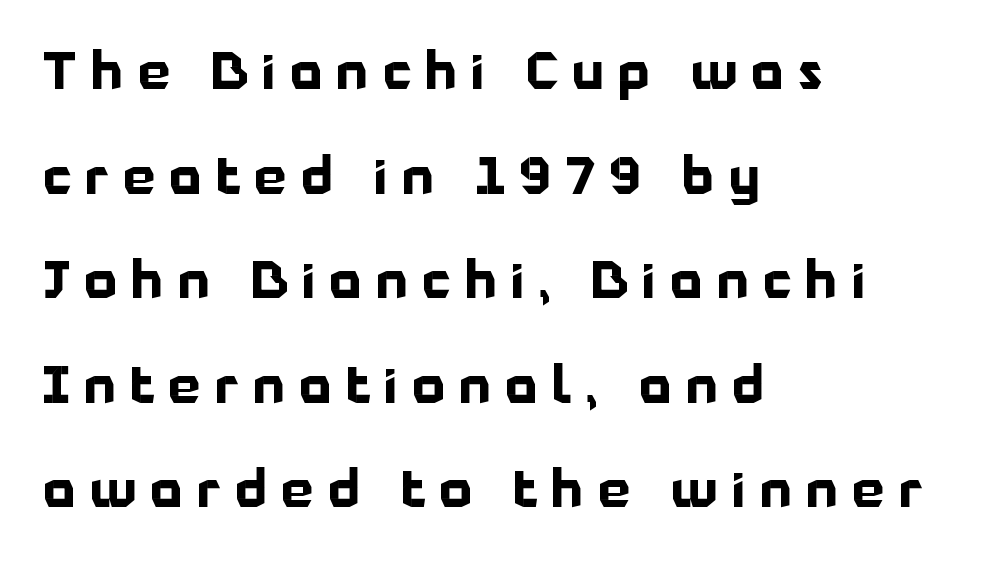
Each row of text sits above clean, open space. Honestly, the rows look like they've been pulled way apart. Observe the wide spacing: letters keep a clear distance from each other. How heavy is the stroke? Heavy — this is a bold.
